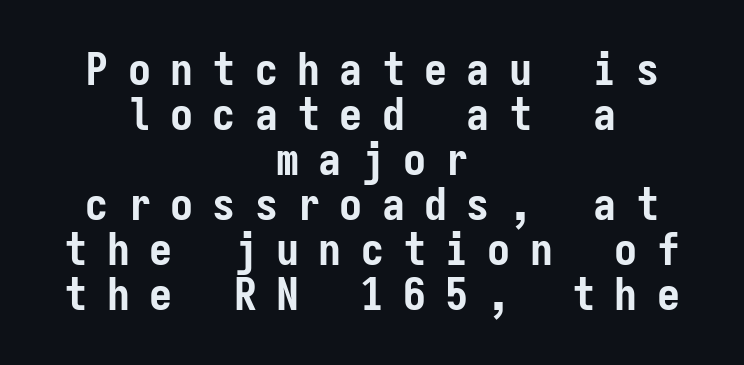
The image shows 46 px semibold, condensed sans-serif type, upright, monospaced; set centered, tight line spacing (0.98x), unusually wide letter spacing (+0.42 em), not underlined; low stroke contrast and a medium x-height.
